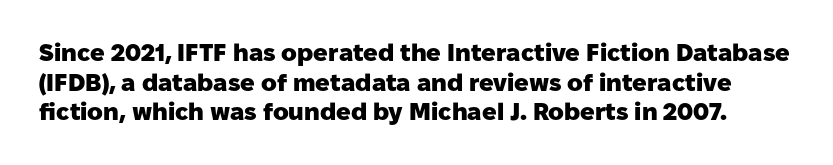
Every character sits straight up, as roman type does. How heavy is the stroke? Heavy — this is a bold. Does extra space separate the letters? No, they use regular spacing. Type without underlining.
